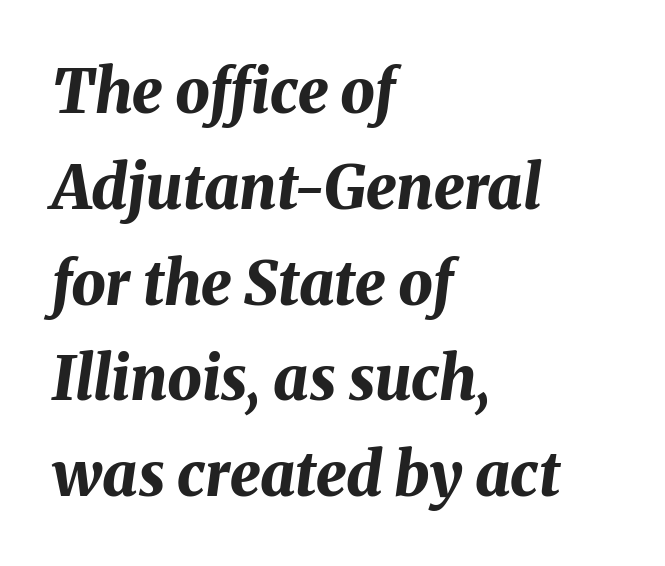
Baseline-to-baseline distance is the conventional proportion of letter height. You could call the tracking neutral — neither tight nor loose. What weight is shown? A full bold with thick strokes. One-word summary of the alignment: left.
